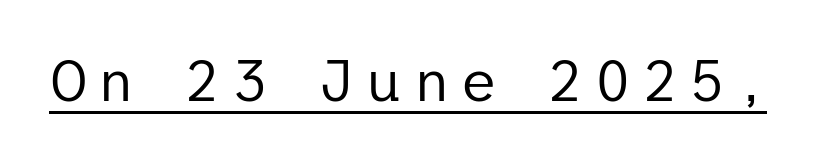
{"serif": "no", "italic": "no", "bold": "no", "weight": "regular", "width": "normal", "stroke_contrast": "low", "x_height": "medium", "underline": "yes", "glyph_px": 58}
